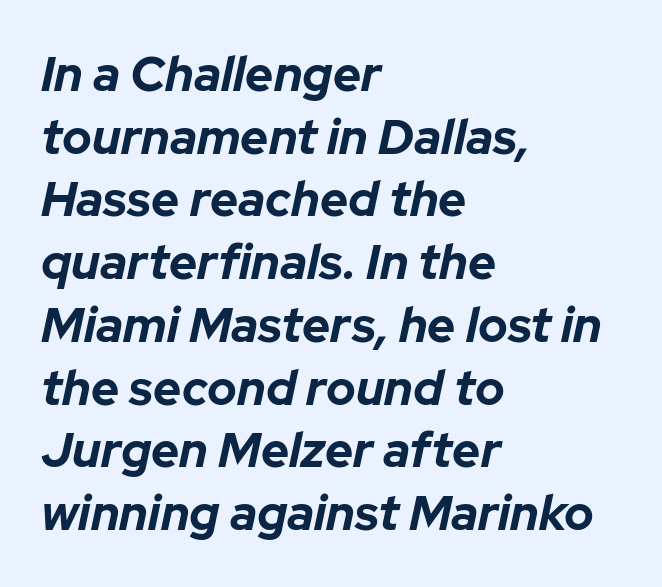
The lines in this sample share a left origin and differ only in where they stop. Regular leading. Short note: letters normally spaced. Looks like regular typesetting: each glyph gets only the width it needs. Would a proofreader flag this as italicized? Yes. Its strokes are broad and dark, the hallmark of bold type.
